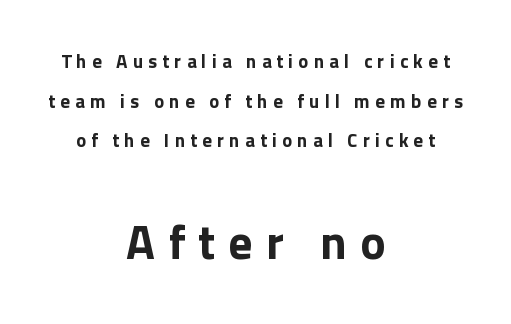
Q: Is the text bold? A: Yes.
Q: Is the text italic (slanted)? A: No, it is upright.
Q: Is the typeface a serif or a sans-serif typeface? A: Sans-serif.
Q: Is the text underlined? A: No.
Q: How is the paragraph aligned? A: Centered.
Q: Is the spacing between letters normal or unusually wide? A: Unusually wide.
Q: Is the spacing between lines tight, normal or loose? A: Loose.
Q: Which block of text is set in a larger size, the first (top) or the second (bottom)? A: The second (bottom) one.
Q: Width (condensed, normal, or wide)? A: Normal.
Q: x-height? A: Medium.
Q: Monospaced? A: No.
